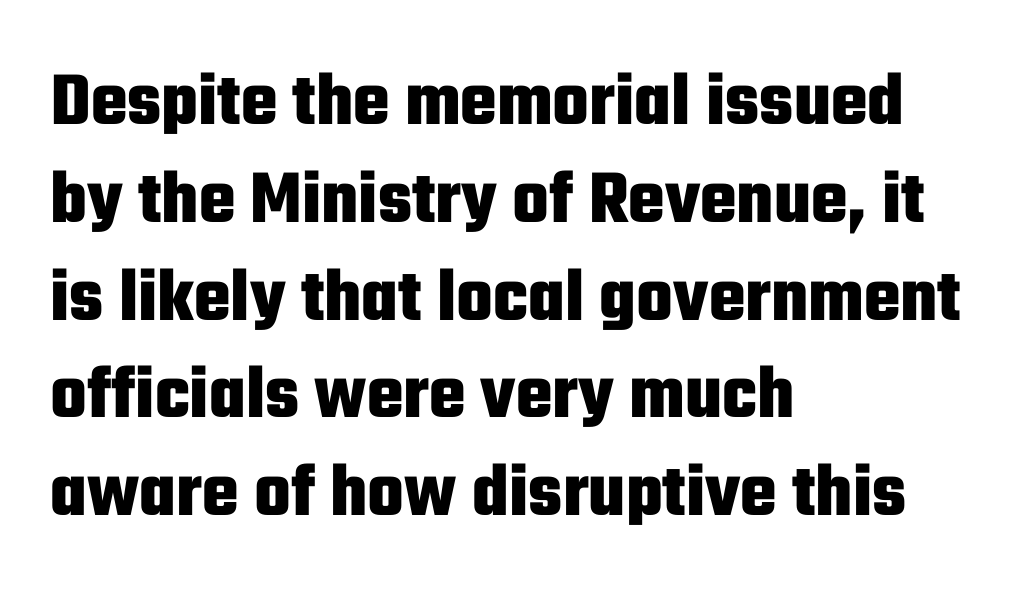
Underline: absent. These lines are set flush left with a ragged right edge. Nope, not italic — everything's standing straight. Does the leading feel generous? No, just average.
